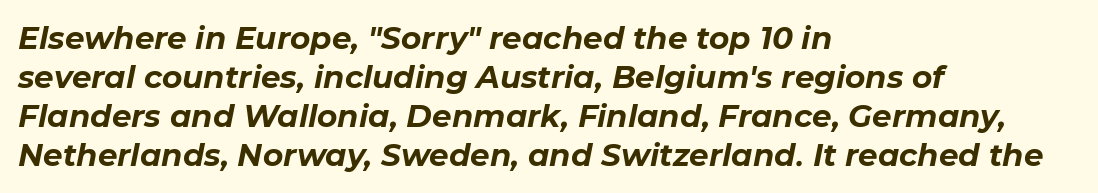
You could call the tracking neutral — neither tight nor loose. The words here are not underlined. In terms of posture, this sample is oblique. These lines sit exactly where default settings would place them. The glyphs have the mass of a bold cut.
